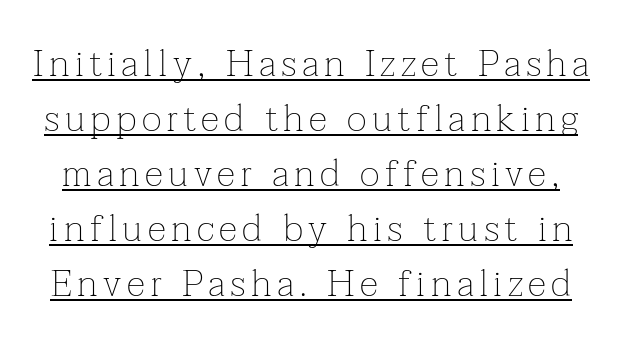
Character widths vary here, with narrow letters taking less room than wide ones. A roman cut, with each character standing at attention. These lines sit exactly where default settings would place them. Is this a heavy cut? Hardly; it is regular or lighter.
